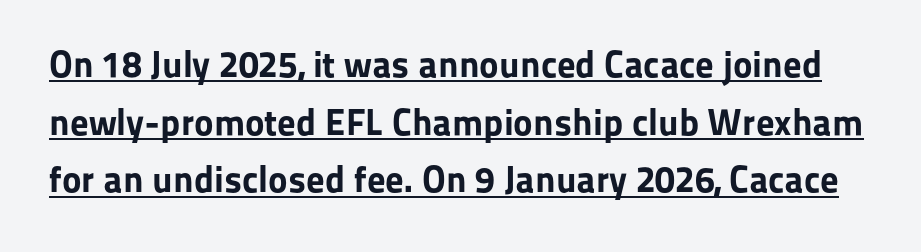
What stands out about the letter spacing? Nothing — it is the standard amount. Designer's note — italics off, roman on. The space between consecutive lines is moderate. This sample has the flowing, uneven cadence of proportional lettering. Beneath each row of characters lies a ruled line. The face used here is a sans, in the tradition of grotesques and geometrics.
